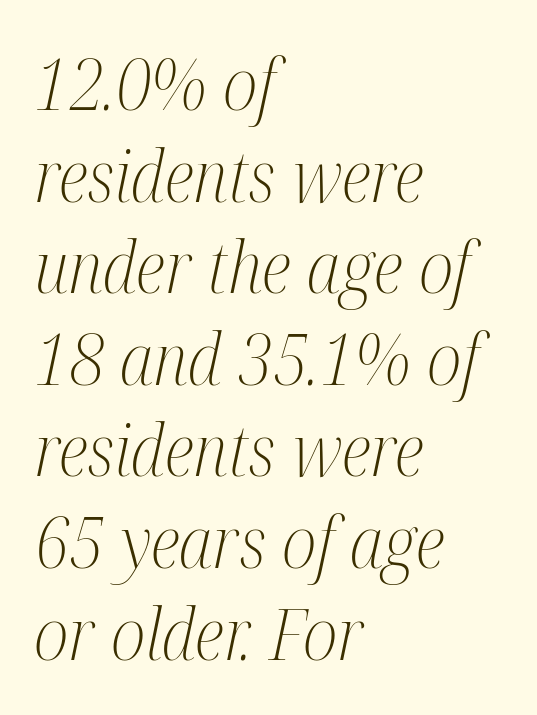
The image shows 71 px light, condensed serif type, italic (leaning right); set left-aligned, normal line spacing (1.29x), normal letter spacing, not underlined; medium stroke contrast and a medium x-height.
